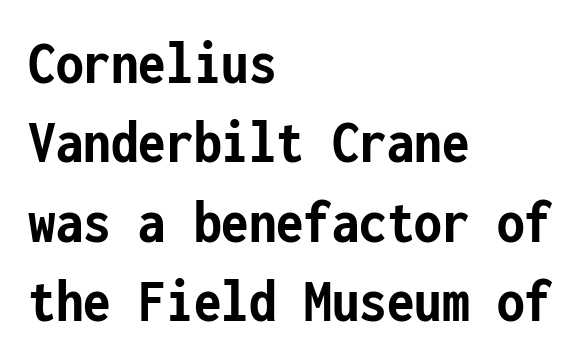
{"serif": "no", "italic": "no", "bold": "yes", "weight": "semibold", "width": "condensed", "stroke_contrast": "low", "x_height": "medium", "monospaced": "yes", "underline": "no", "align": "left", "line_spacing": "normal", "line_spacing_ratio": 1.26, "letter_spacing": "normal", "letter_spacing_em": 0.0, "glyph_px": 63}
